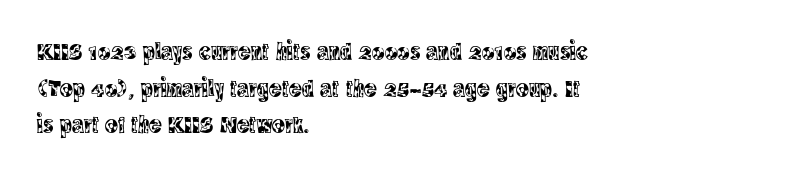
{"italic": "no", "underline": "no", "align": "left", "line_spacing": "normal", "line_spacing_ratio": 1.53, "letter_spacing": "normal", "letter_spacing_em": 0.0, "glyph_px": 24}
